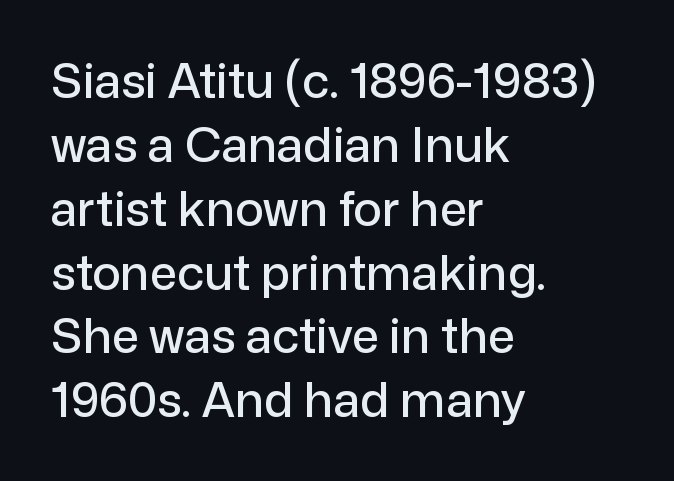
The image shows 48 px sans-serif type, upright; set left-aligned, normal line spacing (1.33x), normal letter spacing, not underlined; low stroke contrast and a medium x-height.
